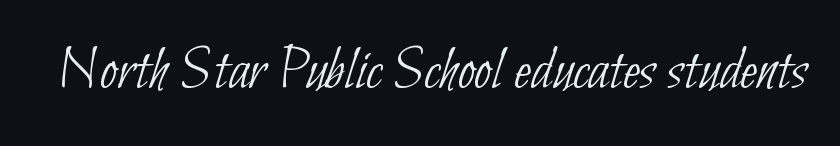
The image shows 63 px thin, condensed sans-serif type; set normal letter spacing, not underlined; low stroke contrast and a small x-height.
